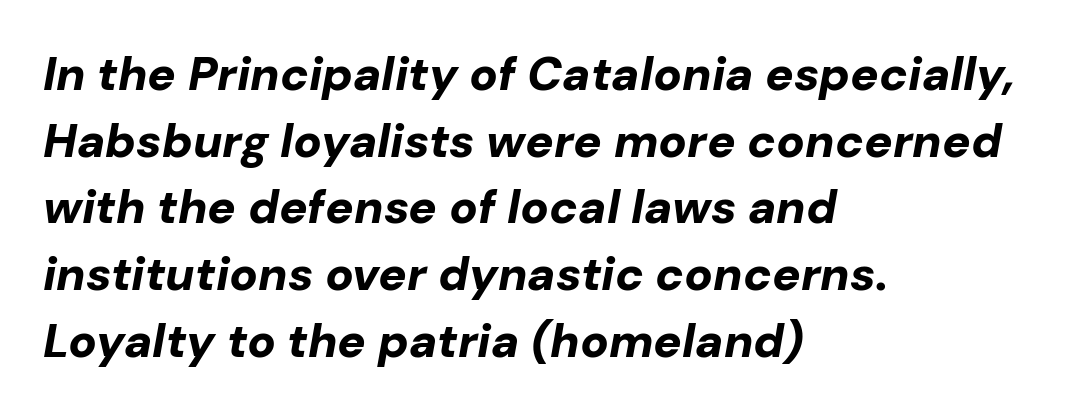
Q: Is the text bold? A: Yes.
Q: Is the text italic (slanted)? A: Yes, it leans right by about 10 degrees.
Q: Is the text underlined? A: No.
Q: How is the paragraph aligned? A: Left-aligned.
Q: Is the spacing between letters normal or unusually wide? A: Normal.
Q: Is the spacing between lines tight, normal or loose? A: Normal.
Q: Width (condensed, normal, or wide)? A: Normal.
Q: Stroke contrast? A: Low.
Q: x-height? A: Medium.
Q: Monospaced? A: No.
